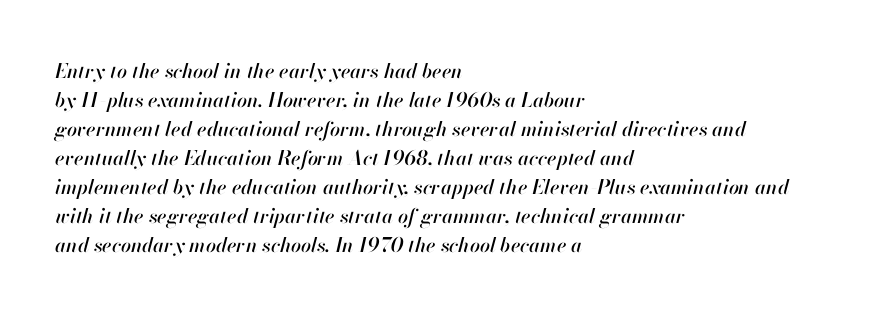
The image shows 20 px text type, italic (leaning right); set left-aligned, normal line spacing (1.45x), normal letter spacing, not underlined.
